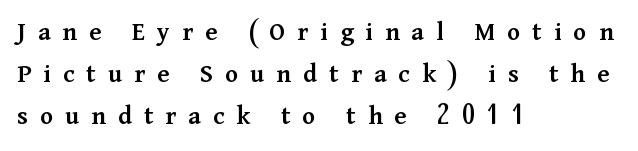
Q: Is the text bold? A: Semi-bold.
Q: Is the text italic (slanted)? A: No, it is upright.
Q: Is the text underlined? A: No.
Q: How is the paragraph aligned? A: Left-aligned.
Q: Is the spacing between letters normal or unusually wide? A: Unusually wide.
Q: Is the spacing between lines tight, normal or loose? A: Normal.
